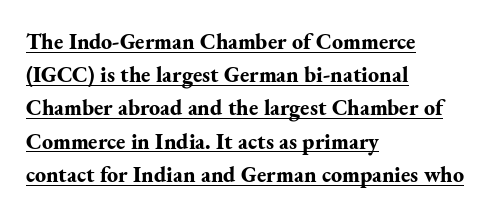
Q: Is the text bold? A: Yes.
Q: Is the text italic (slanted)? A: No, it is upright.
Q: Is the text underlined? A: Yes.
Q: How is the paragraph aligned? A: Left-aligned.
Q: Is the spacing between letters normal or unusually wide? A: Normal.
Q: Is the spacing between lines tight, normal or loose? A: Normal.
